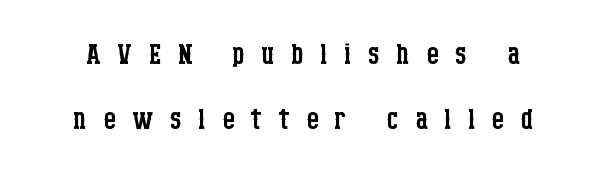
{"serif": "yes", "italic": "no", "bold": "no", "weight": "regular", "width": "condensed", "stroke_contrast": "low", "x_height": "large", "monospaced": "no", "underline": "no", "line_spacing": "normal", "line_spacing_ratio": 1.67, "letter_spacing": "wide", "letter_spacing_em": 0.42, "glyph_px": 39}
